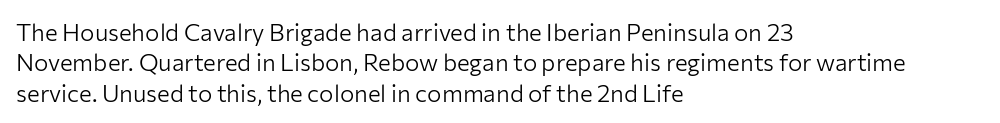
Q: Is the text bold? A: No.
Q: Is the text italic (slanted)? A: No, it is upright.
Q: Is the text underlined? A: No.
Q: How is the paragraph aligned? A: Left-aligned.
Q: Is the spacing between letters normal or unusually wide? A: Normal.
Q: Is the spacing between lines tight, normal or loose? A: Normal.
